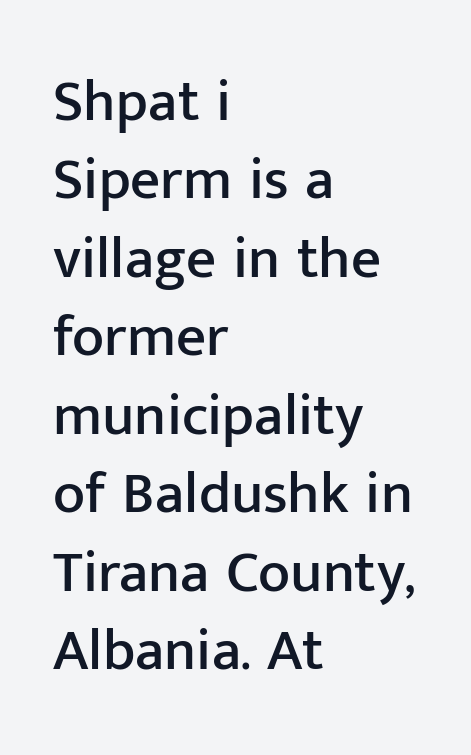
{"serif": "no", "italic": "no", "width": "normal", "stroke_contrast": "low", "x_height": "medium", "monospaced": "no", "underline": "no", "align": "left", "line_spacing": "normal", "line_spacing_ratio": 1.33, "letter_spacing": "normal", "letter_spacing_em": 0.0, "glyph_px": 59}
